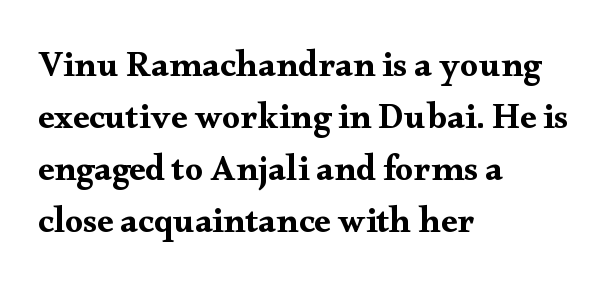
Does the lettering tilt? It doesn't — this is upright. The paragraph has a hard left edge and a soft right edge. Is the letter spacing exaggerated? No — it looks like the ordinary default. The letters advance in unequal steps, a hallmark of proportional type. Descenders hang freely into open space.
